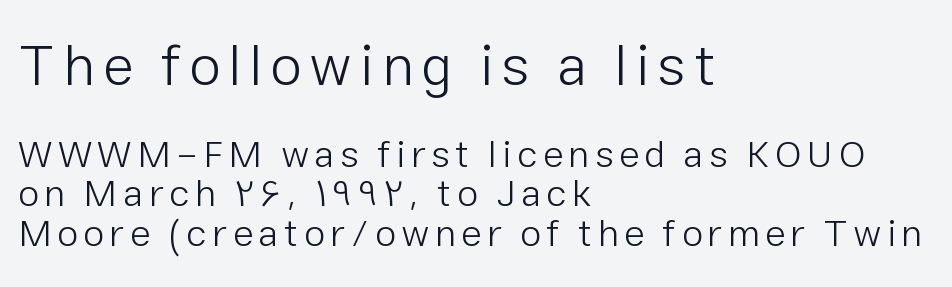
The image shows 57 px light sans-serif type, upright; set left-aligned, tight line spacing (1.03x), not underlined; the first (top) block is 1.5x larger; low stroke contrast and a medium x-height.
